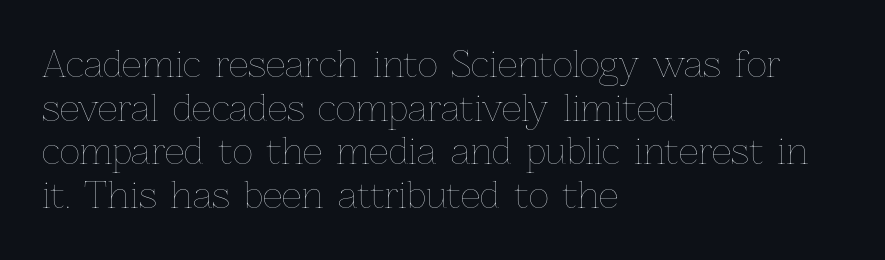
The image shows 35 px thin type, upright; set left-aligned, normal line spacing (1.25x), normal letter spacing, not underlined; low stroke contrast and a medium x-height.
